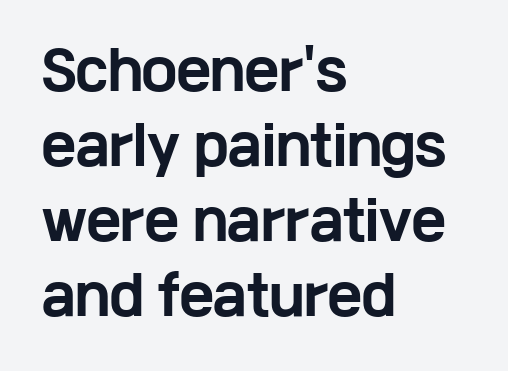
This is sans-serif lettering, the kind often seen on screens and signage. Students, note that the glyphs here touch the page at normal intervals. Is this a fixed-width face? No — the glyphs have proportional, varying widths. Check the space under the baseline: it is left empty. Weight check: bold — yes, fully.
